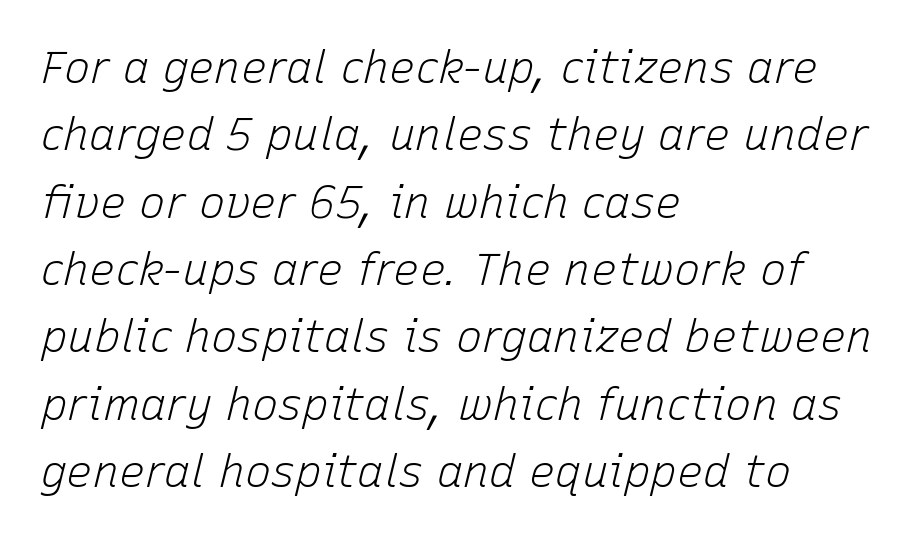
Q: Is the text bold? A: No.
Q: Is the text italic (slanted)? A: Yes, it leans right by about 15 degrees.
Q: Is the text underlined? A: No.
Q: How is the paragraph aligned? A: Left-aligned.
Q: Is the spacing between letters normal or unusually wide? A: Normal.
Q: Is the spacing between lines tight, normal or loose? A: Normal.
Q: Width (condensed, normal, or wide)? A: Normal.
Q: Stroke contrast? A: Low.
Q: x-height? A: Medium.
Q: Monospaced? A: No.
